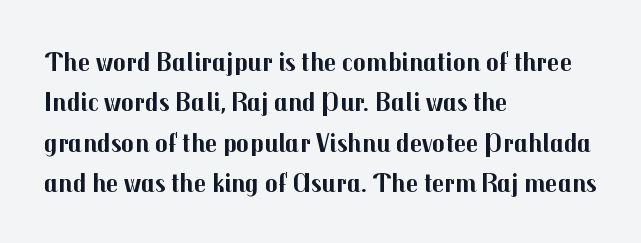
The image shows 27 px bold type, upright; set left-aligned, normal line spacing (1.5x), normal letter spacing, not underlined.
